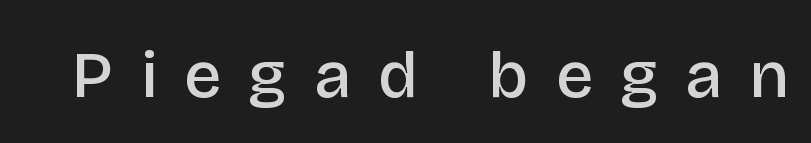
The image shows 66 px semibold sans-serif type, upright; set unusually wide letter spacing (+0.41 em), not underlined; low stroke contrast and a large x-height.
